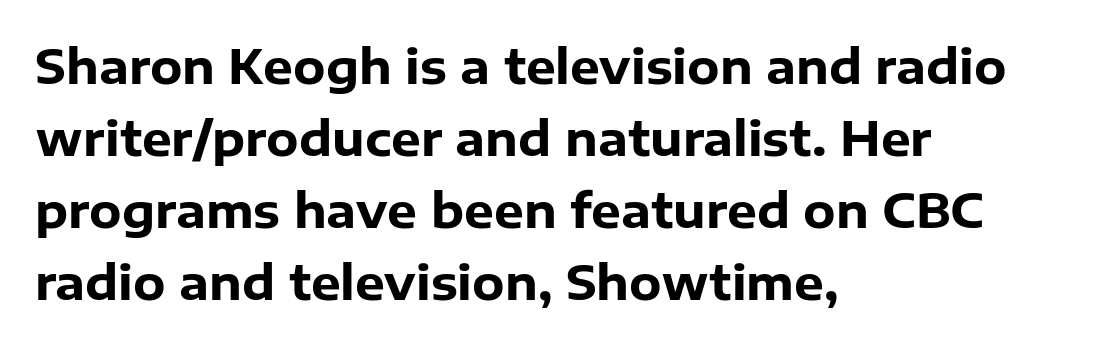
The image shows 47 px heavy sans-serif type, upright; set left-aligned, normal line spacing (1.53x), normal letter spacing, not underlined; low stroke contrast and a medium x-height.
